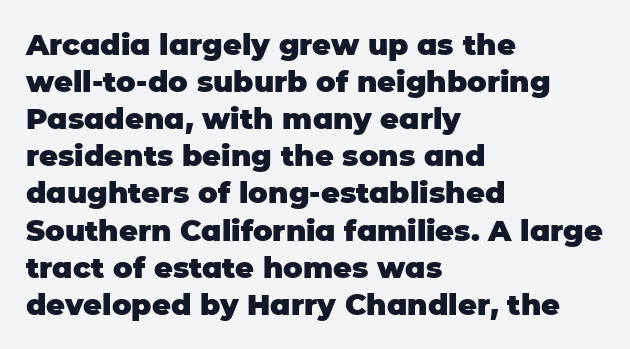
The image shows 29 px heavy sans-serif type, upright; set left-aligned, normal line spacing (1.28x), normal letter spacing, not underlined; low stroke contrast and a large x-height.
